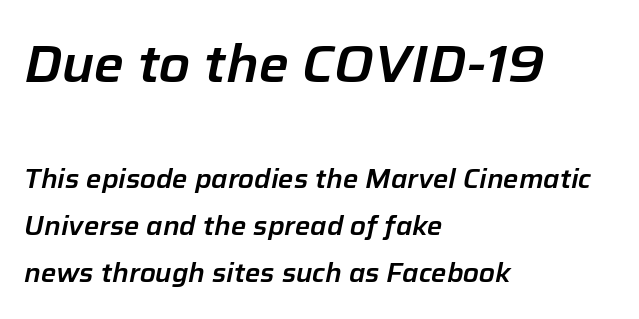
Looks like regular typesetting: each glyph gets only the width it needs. Scale decreases going downward across the two blocks. The passage shown is not underscored anywhere. These lines were composed using italics. There is no visible air inserted between adjacent glyphs. Each line starts at the same left margin while the right side varies.
